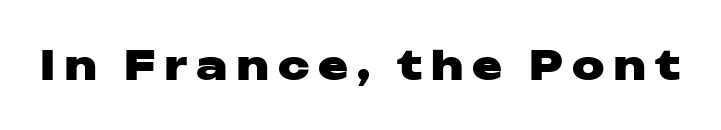
The image shows 40 px heavy, wide sans-serif type, upright; set unusually wide letter spacing (+0.22 em), not underlined; low stroke contrast and a medium x-height.
